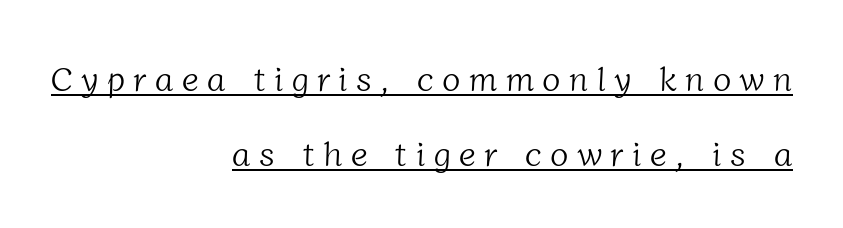
{"serif": "yes", "bold": "no", "weight": "light", "width": "normal", "stroke_contrast": "low", "x_height": "medium", "monospaced": "no", "underline": "yes", "align": "right", "line_spacing": "loose", "line_spacing_ratio": 2.22, "letter_spacing": "wide", "letter_spacing_em": 0.25, "glyph_px": 34}
